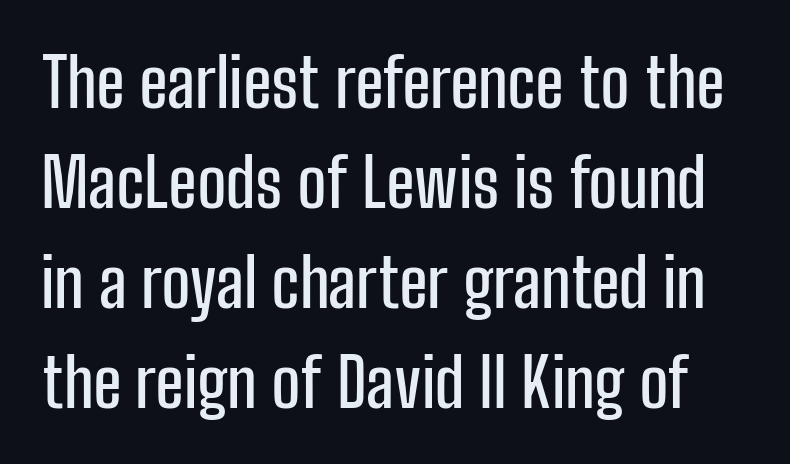
Q: Is the text italic (slanted)? A: No, it is upright.
Q: Is the typeface a serif or a sans-serif typeface? A: Sans-serif.
Q: Is the text underlined? A: No.
Q: Is the spacing between letters normal or unusually wide? A: Normal.
Q: Is the spacing between lines tight, normal or loose? A: Normal.
Q: Width (condensed, normal, or wide)? A: Condensed.
Q: Stroke contrast? A: Low.
Q: x-height? A: Medium.
Q: Monospaced? A: No.
